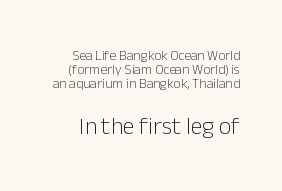
{"italic": "no", "bold": "no", "underline": "no", "align": "right", "line_spacing": "tight", "line_spacing_ratio": 1.01, "letter_spacing": "normal", "letter_spacing_em": 0.0, "larger_block": "second", "size_ratio": 1.71, "glyph_px": 24}
